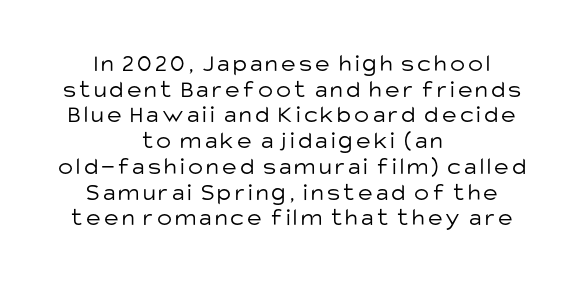
The image shows 25 px text type, upright; set centered, tight line spacing (1.03x), not underlined.
